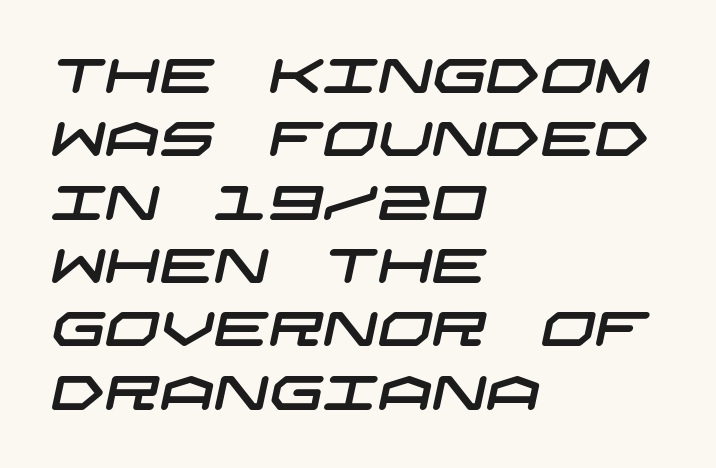
The characters display no serif detailing; their extremities are plain. Plain, unruled lines of type. This rendering uses left alignment, leaving the right contour irregular. Words appear dense and cohesive because spacing is normal. Evenly set lines give the paragraph a standard silhouette.
